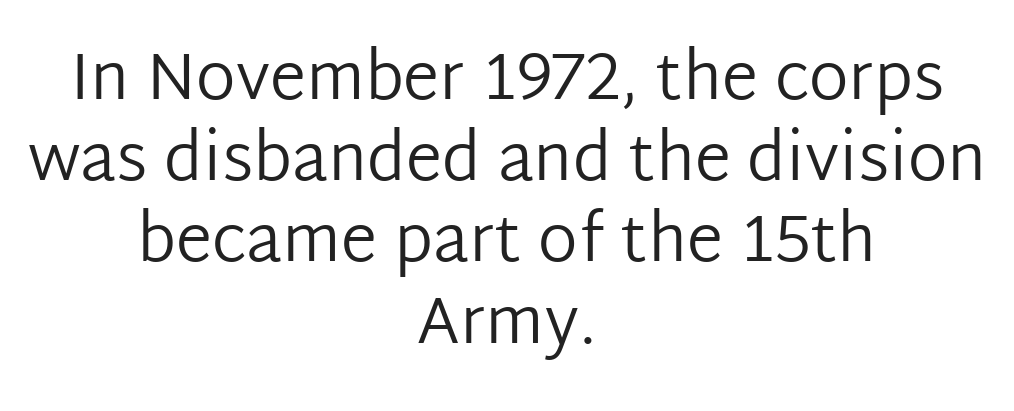
Q: Is the text bold? A: No.
Q: Is the text italic (slanted)? A: No, it is upright.
Q: Is the typeface a serif or a sans-serif typeface? A: Sans-serif.
Q: Is the text underlined? A: No.
Q: How is the paragraph aligned? A: Centered.
Q: Is the spacing between letters normal or unusually wide? A: Normal.
Q: Width (condensed, normal, or wide)? A: Normal.
Q: Stroke contrast? A: Low.
Q: x-height? A: Medium.
Q: Monospaced? A: No.
